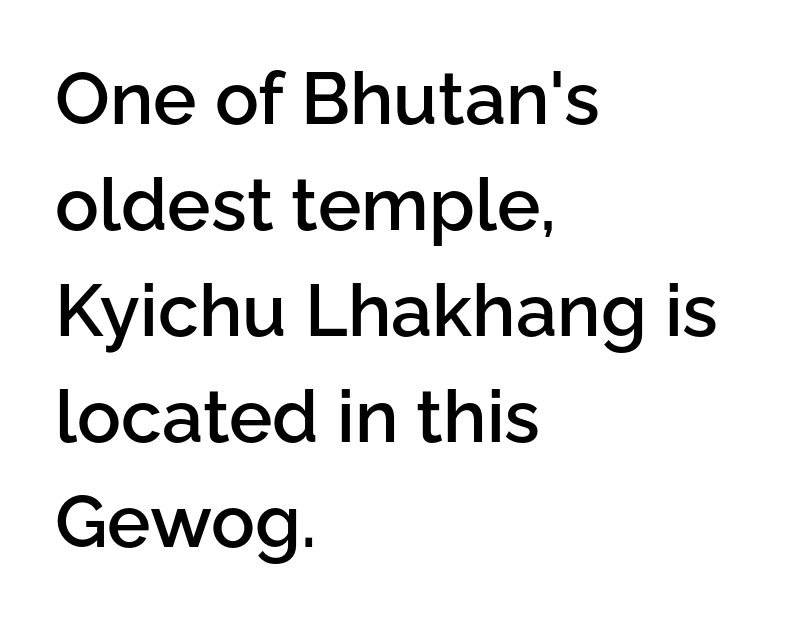
The image shows 73 px semibold sans-serif type, upright; set left-aligned, normal line spacing (1.45x), normal letter spacing, not underlined; low stroke contrast and a medium x-height.
